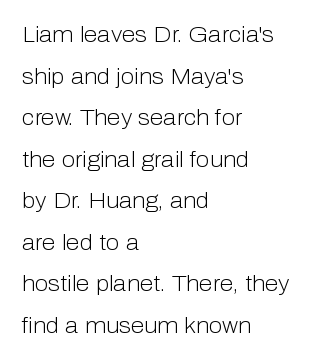
The image shows 22 px text type, upright; set left-aligned, line spacing 1.89x, normal letter spacing, not underlined.
